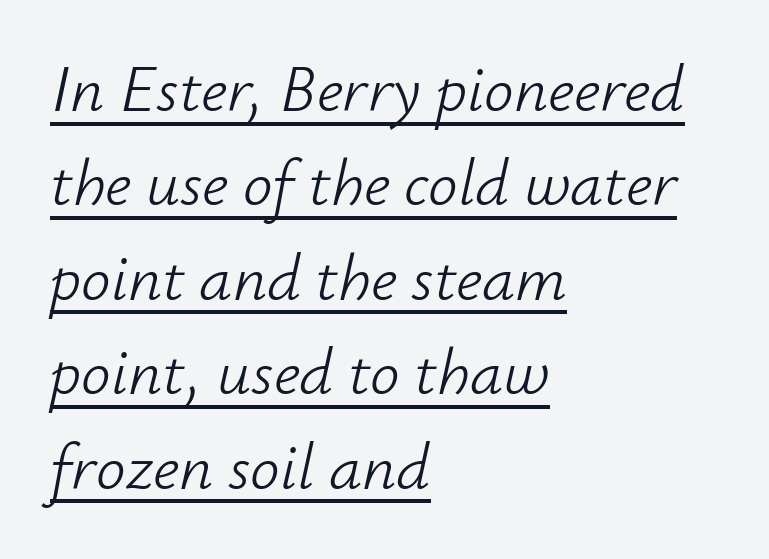
{"italic": "yes", "lean": "right", "slant_degrees": 12, "bold": "no", "weight": "light", "width": "normal", "stroke_contrast": "low", "x_height": "small", "monospaced": "no", "underline": "yes", "align": "left", "line_spacing": "normal", "line_spacing_ratio": 1.43, "letter_spacing": "normal", "letter_spacing_em": 0.0, "glyph_px": 66}
